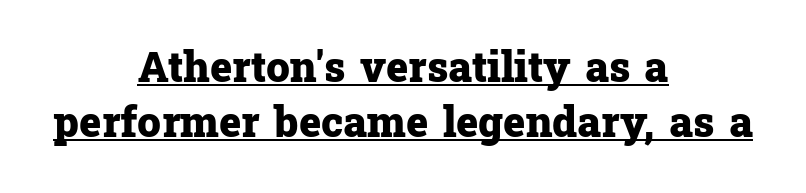
Q: Is the text bold? A: Yes.
Q: Is the text italic (slanted)? A: No, it is upright.
Q: Is the typeface a serif or a sans-serif typeface? A: Serif.
Q: Is the text underlined? A: Yes.
Q: How is the paragraph aligned? A: Centered.
Q: Is the spacing between letters normal or unusually wide? A: Normal.
Q: Is the spacing between lines tight, normal or loose? A: Normal.
Q: Width (condensed, normal, or wide)? A: Normal.
Q: Stroke contrast? A: Low.
Q: x-height? A: Medium.
Q: Monospaced? A: No.
